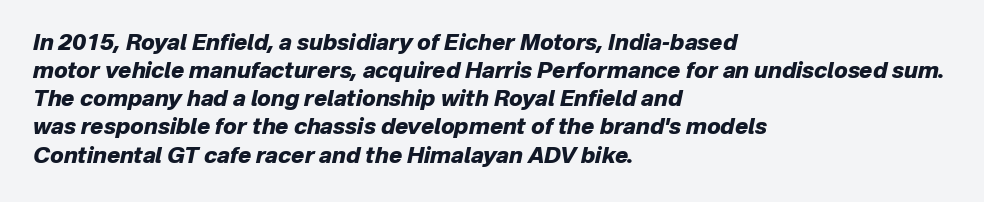
Q: Is the text bold? A: Yes.
Q: Is the text italic (slanted)? A: Yes, it leans right by about 12 degrees.
Q: Is the text underlined? A: No.
Q: How is the paragraph aligned? A: Left-aligned.
Q: Is the spacing between letters normal or unusually wide? A: Normal.
Q: Is the spacing between lines tight, normal or loose? A: Normal.
